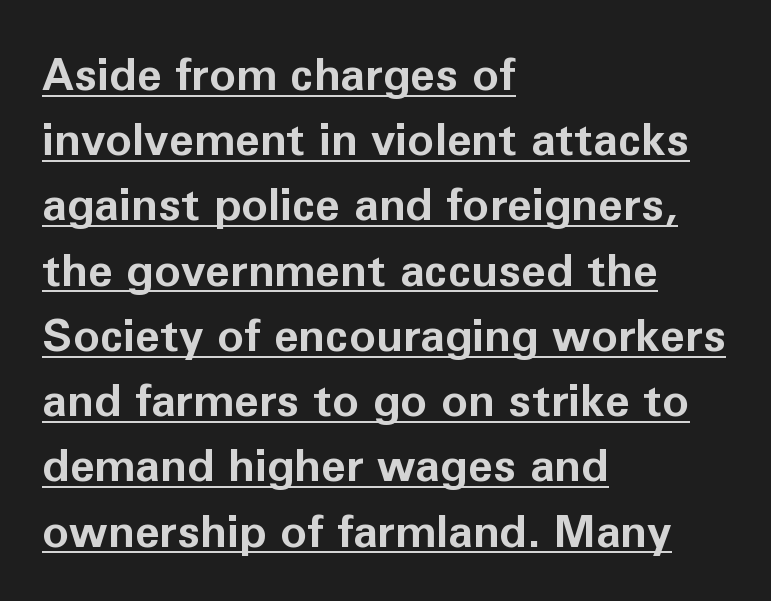
The image shows 45 px bold sans-serif type, upright; set left-aligned, normal line spacing (1.45x), normal letter spacing, underlined; low stroke contrast and a medium x-height.
